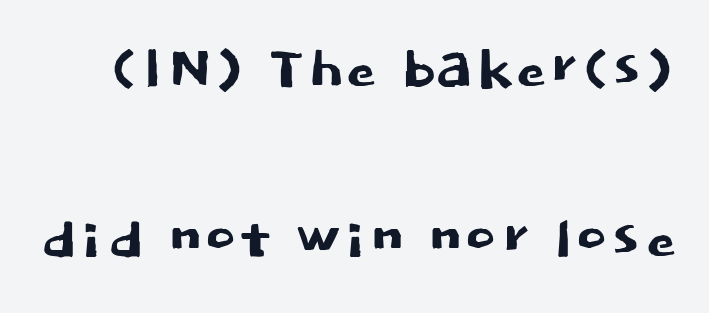
Characters follow at the spacing the type designer built in. The lettering holds an erect, upright posture throughout. You can tell from the bare stems that sans-serif type was used. Leading: increased.
